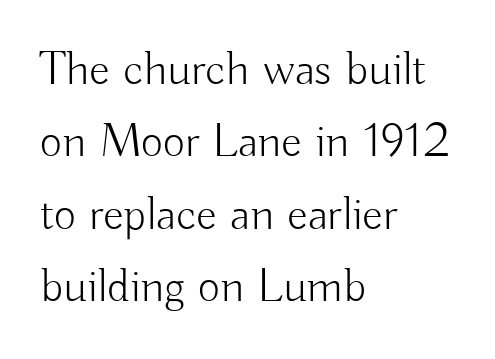
The image shows 48 px light sans-serif type, upright; set left-aligned, normal line spacing (1.51x), normal letter spacing, not underlined; low stroke contrast and a small x-height.
